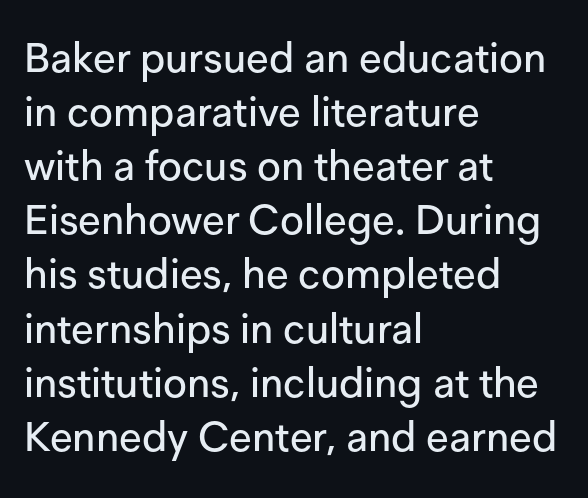
The characters display no serif detailing; their extremities are plain. These lines are rendered in a variable-pitch font. Interline gaps are of average width in this sample. Italic? Not at all — the glyphs are vertical.
